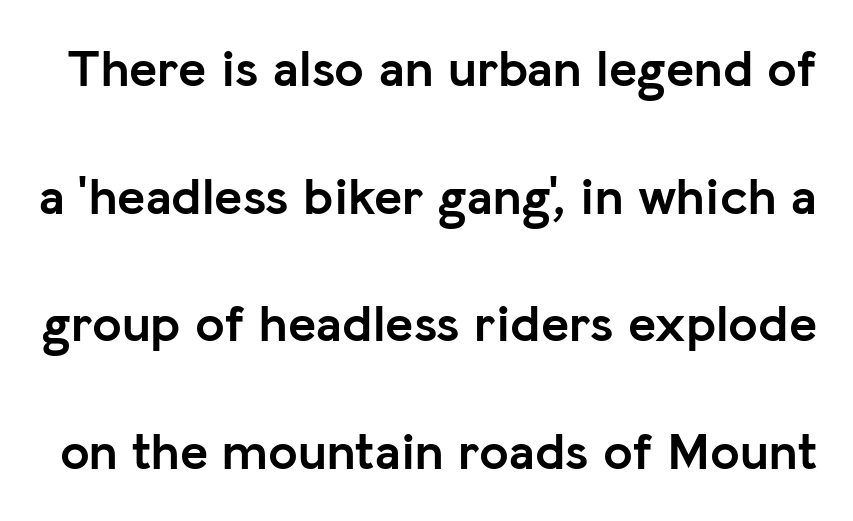
{"serif": "no", "italic": "no", "bold": "yes", "weight": "semibold", "width": "normal", "stroke_contrast": "low", "x_height": "medium", "monospaced": "no", "underline": "no", "line_spacing": "loose", "line_spacing_ratio": 2.41, "letter_spacing": "normal", "letter_spacing_em": 0.0, "glyph_px": 53}
